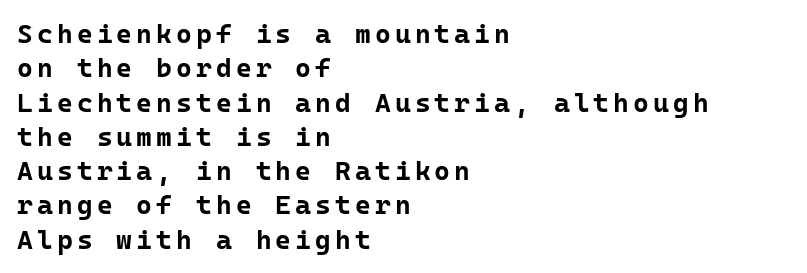
{"italic": "no", "bold": "yes", "underline": "no", "align": "left", "line_spacing": "normal", "line_spacing_ratio": 1.27, "glyph_px": 27}
